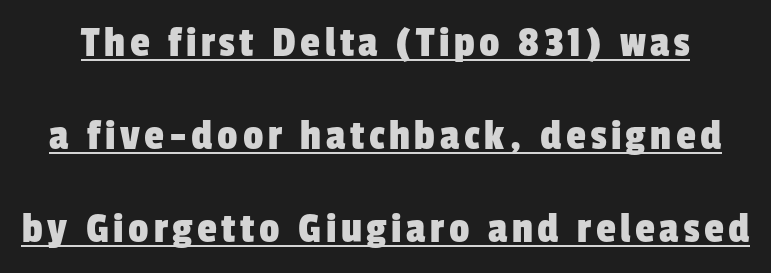
Q: Is the typeface a serif or a sans-serif typeface? A: Sans-serif.
Q: Is the text underlined? A: Yes.
Q: Is the spacing between lines tight, normal or loose? A: Loose.
Q: Width (condensed, normal, or wide)? A: Condensed.
Q: Stroke contrast? A: Low.
Q: x-height? A: Medium.
Q: Monospaced? A: No.
